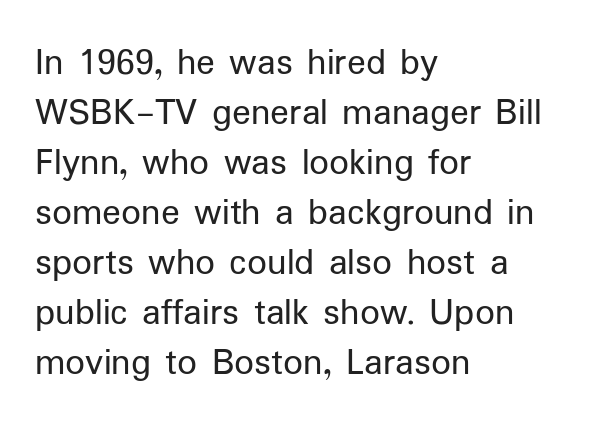
The image shows 39 px regular-weight sans-serif type, upright; set left-aligned, normal line spacing (1.28x), normal letter spacing, not underlined; low stroke contrast and a medium x-height.
